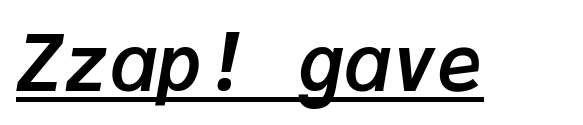
{"italic": "yes", "lean": "right", "slant_degrees": 9, "bold": "yes", "weight": "semibold", "width": "normal", "stroke_contrast": "low", "x_height": "medium", "monospaced": "yes", "underline": "yes", "letter_spacing": "normal", "letter_spacing_em": 0.0, "glyph_px": 78}
